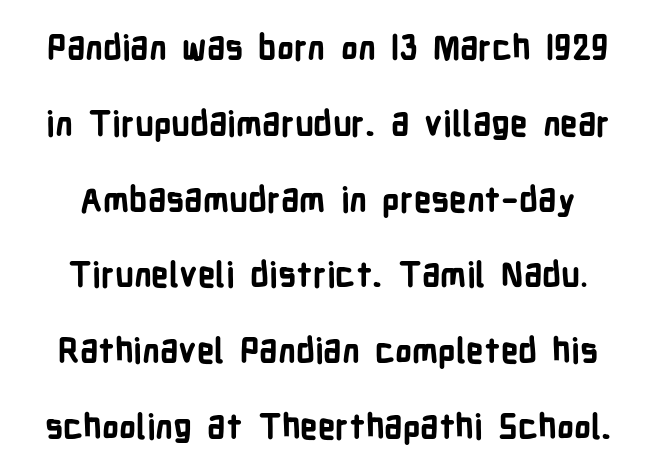
{"serif": "no", "italic": "no", "bold": "yes", "weight": "bold", "width": "condensed", "stroke_contrast": "low", "x_height": "medium", "monospaced": "no", "underline": "no", "line_spacing": "loose", "line_spacing_ratio": 2.23, "letter_spacing": "normal", "letter_spacing_em": 0.0, "glyph_px": 34}
